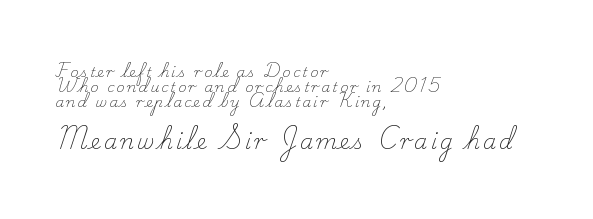
Q: Is the text bold? A: No.
Q: Is the text italic (slanted)? A: Yes.
Q: Is the text underlined? A: No.
Q: How is the paragraph aligned? A: Left-aligned.
Q: Is the spacing between lines tight, normal or loose? A: Tight.
Q: Which block of text is set in a larger size, the first (top) or the second (bottom)? A: The second (bottom) one.
